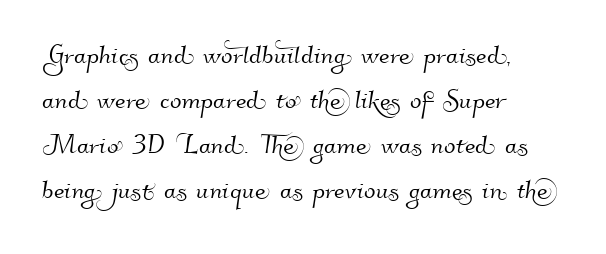
Q: Is the typeface a serif or a sans-serif typeface? A: Sans-serif.
Q: Is the text underlined? A: No.
Q: How is the paragraph aligned? A: Left-aligned.
Q: Is the spacing between letters normal or unusually wide? A: Normal.
Q: Is the spacing between lines tight, normal or loose? A: Normal.
Q: Width (condensed, normal, or wide)? A: Normal.
Q: Stroke contrast? A: High.
Q: x-height? A: Small.
Q: Monospaced? A: No.
